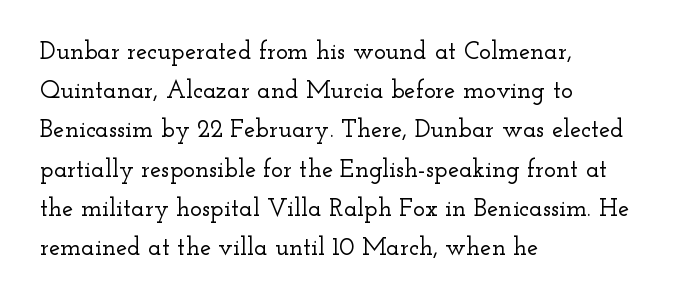
The image shows 25 px text type, upright; set left-aligned, normal line spacing (1.57x), normal letter spacing, not underlined.
